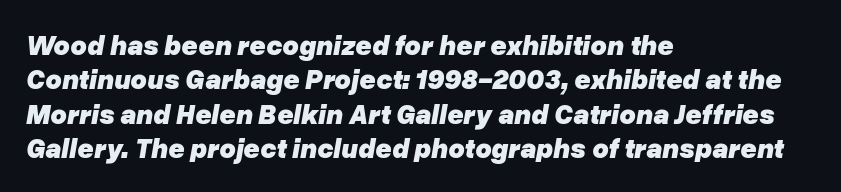
{"italic": "yes", "lean": "right", "slant_degrees": 10, "bold": "yes", "weight": "heavy", "width": "normal", "stroke_contrast": "low", "x_height": "medium", "monospaced": "no", "underline": "no", "align": "left", "line_spacing_ratio": 1.23, "letter_spacing": "normal", "letter_spacing_em": 0.0, "glyph_px": 28}
